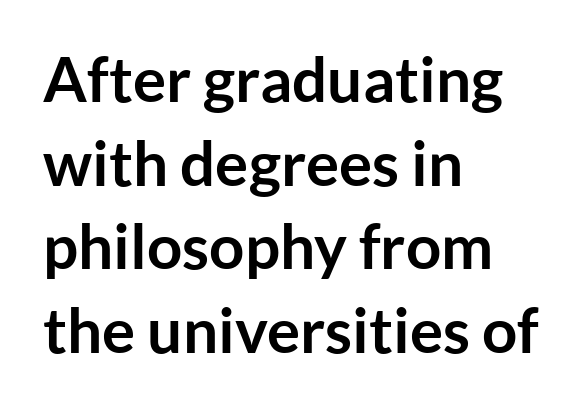
The image shows 62 px semibold sans-serif type, upright; set left-aligned, normal line spacing (1.35x), normal letter spacing, not underlined; low stroke contrast and a medium x-height.
